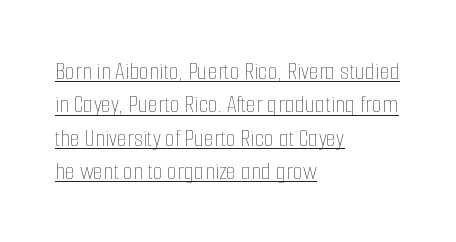
Characters follow at the spacing the type designer built in. Notice how a bar underscores the lettering throughout. The font's upright variant was chosen for this text. Line spacing here is normal. The passage shown is not bold in any degree.
